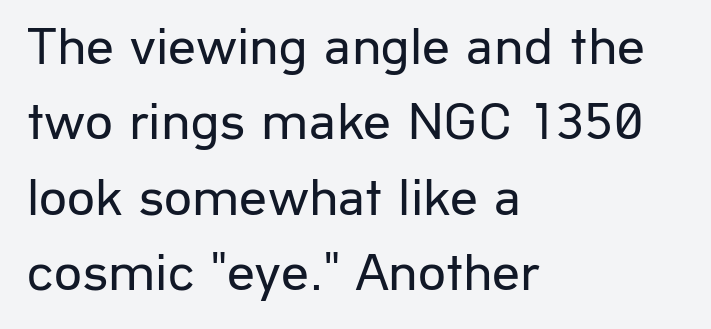
Q: Is the text bold? A: No.
Q: Is the text italic (slanted)? A: No, it is upright.
Q: Is the typeface a serif or a sans-serif typeface? A: Sans-serif.
Q: Is the text underlined? A: No.
Q: How is the paragraph aligned? A: Left-aligned.
Q: Is the spacing between letters normal or unusually wide? A: Normal.
Q: Is the spacing between lines tight, normal or loose? A: Normal.
Q: Width (condensed, normal, or wide)? A: Normal.
Q: Stroke contrast? A: Low.
Q: x-height? A: Medium.
Q: Monospaced? A: No.
